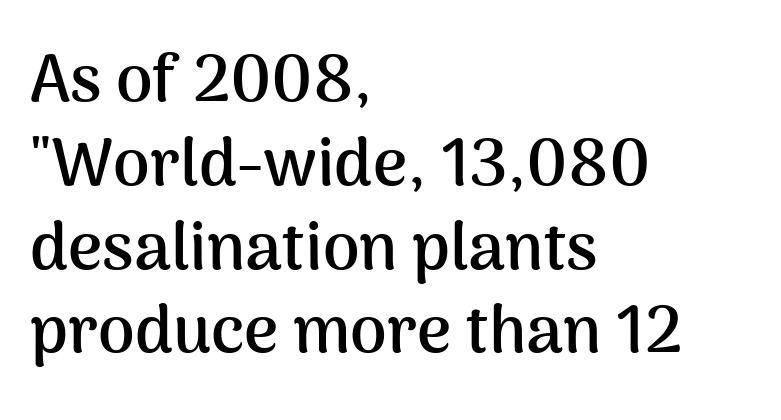
The image shows 66 px semibold sans-serif type, upright; set left-aligned, normal line spacing (1.27x), normal letter spacing, not underlined; medium stroke contrast and a medium x-height.
